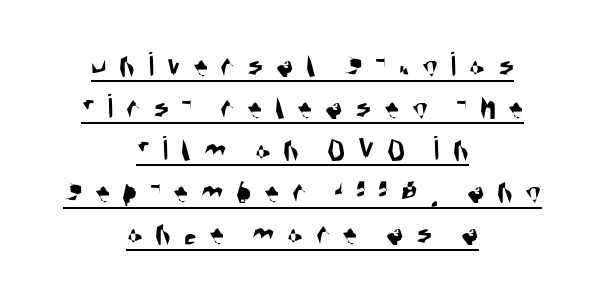
Q: Is the typeface a serif or a sans-serif typeface? A: Sans-serif.
Q: Is the text underlined? A: Yes.
Q: How is the paragraph aligned? A: Centered.
Q: Is the spacing between letters normal or unusually wide? A: Unusually wide.
Q: Width (condensed, normal, or wide)? A: Condensed.
Q: Stroke contrast? A: Medium.
Q: x-height? A: Large.
Q: Monospaced? A: No.
